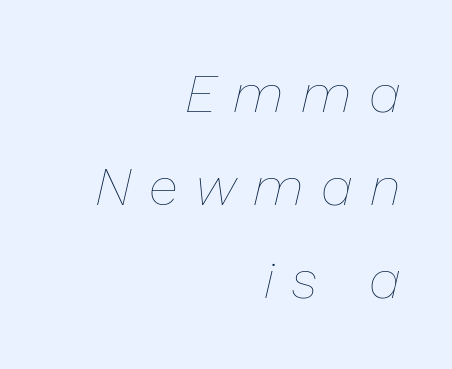
Q: Is the text bold? A: No.
Q: Is the text italic (slanted)? A: Yes, it leans right by about 13 degrees.
Q: Is the text underlined? A: No.
Q: How is the paragraph aligned? A: Right-aligned.
Q: Is the spacing between letters normal or unusually wide? A: Unusually wide.
Q: Width (condensed, normal, or wide)? A: Normal.
Q: Stroke contrast? A: Low.
Q: x-height? A: Medium.
Q: Monospaced? A: No.
